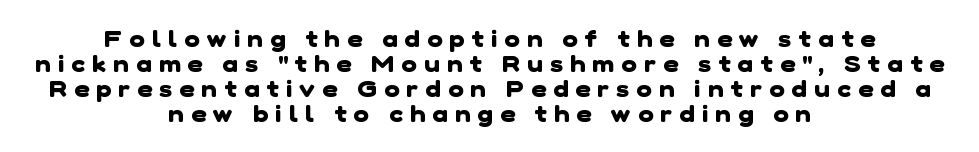
If you folded the block vertically in half, each line would mirror itself in length. This sample uses expanded letter spacing, leaving extra air between glyphs. Strokes here are thick enough to call this a true bold. Vertical spacing — tight.
